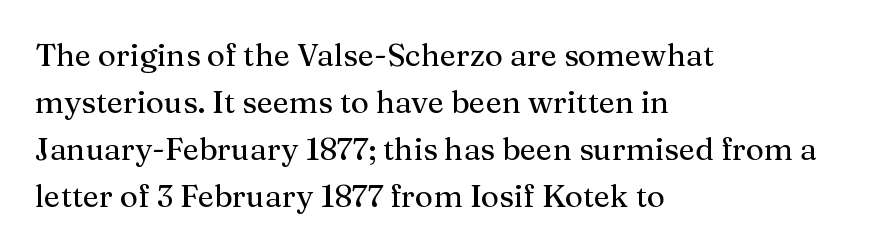
{"serif": "yes", "italic": "no", "width": "normal", "stroke_contrast": "medium", "x_height": "medium", "monospaced": "no", "underline": "no", "align": "left", "line_spacing": "normal", "line_spacing_ratio": 1.52, "letter_spacing": "normal", "letter_spacing_em": 0.0, "glyph_px": 31}
